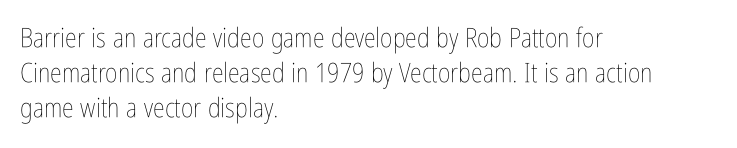
The image shows 27 px text type, upright; set left-aligned, normal line spacing (1.3x), normal letter spacing, not underlined.
